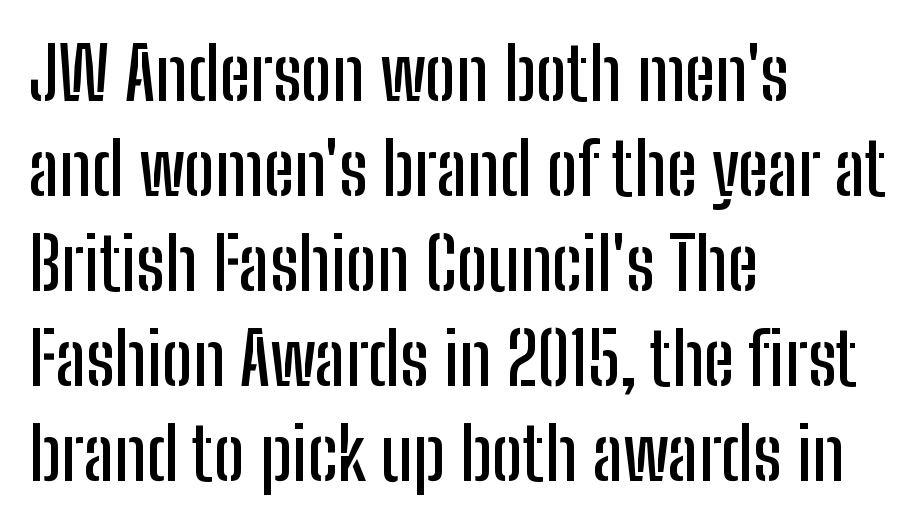
{"serif": "no", "italic": "no", "width": "condensed", "stroke_contrast": "low", "x_height": "medium", "monospaced": "no", "underline": "no", "align": "left", "line_spacing": "normal", "line_spacing_ratio": 1.3, "letter_spacing": "normal", "letter_spacing_em": 0.0, "glyph_px": 73}
